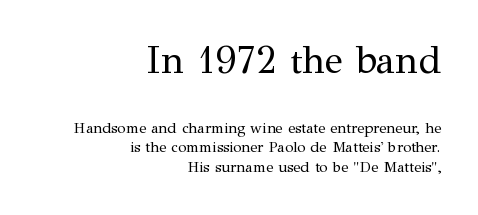
Q: Is the text bold? A: No.
Q: Is the text italic (slanted)? A: No, it is upright.
Q: Is the typeface a serif or a sans-serif typeface? A: Serif.
Q: Is the text underlined? A: No.
Q: How is the paragraph aligned? A: Right-aligned.
Q: Is the spacing between letters normal or unusually wide? A: Normal.
Q: Is the spacing between lines tight, normal or loose? A: Normal.
Q: Which block of text is set in a larger size, the first (top) or the second (bottom)? A: The first (top) one.
Q: Width (condensed, normal, or wide)? A: Normal.
Q: Stroke contrast? A: Medium.
Q: x-height? A: Medium.
Q: Monospaced? A: No.
